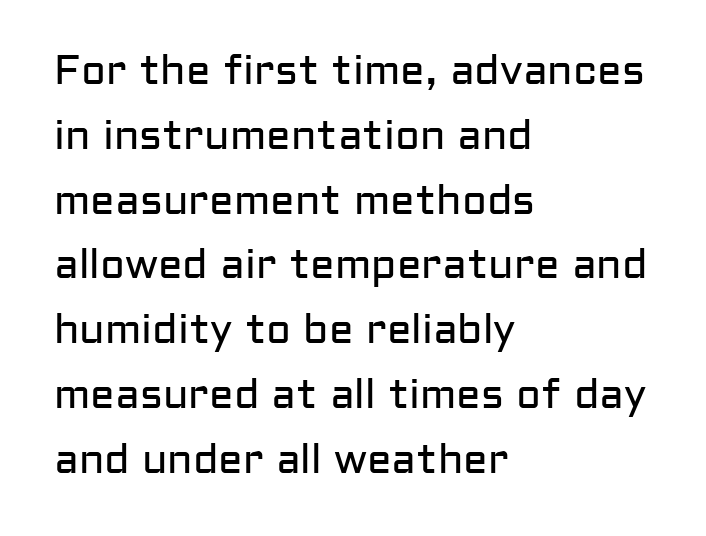
{"serif": "no", "italic": "no", "bold": "no", "weight": "regular", "width": "normal", "stroke_contrast": "low", "x_height": "medium", "monospaced": "no", "underline": "no", "align": "left", "line_spacing": "normal", "line_spacing_ratio": 1.58, "letter_spacing": "normal", "letter_spacing_em": 0.0, "glyph_px": 41}
